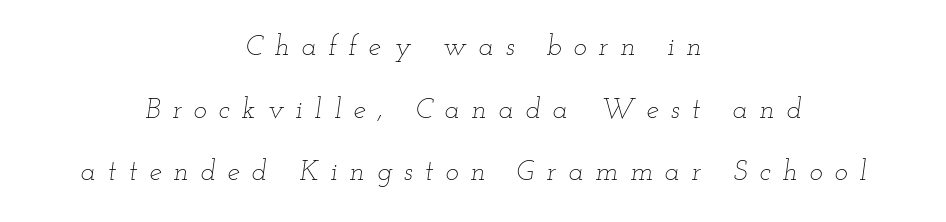
Q: Is the text bold? A: No.
Q: Is the text italic (slanted)? A: Yes, it leans right by about 12 degrees.
Q: Is the text underlined? A: No.
Q: How is the paragraph aligned? A: Centered.
Q: Is the spacing between letters normal or unusually wide? A: Unusually wide.
Q: Is the spacing between lines tight, normal or loose? A: Loose.
Q: Width (condensed, normal, or wide)? A: Wide.
Q: Stroke contrast? A: Low.
Q: x-height? A: Small.
Q: Monospaced? A: No.
